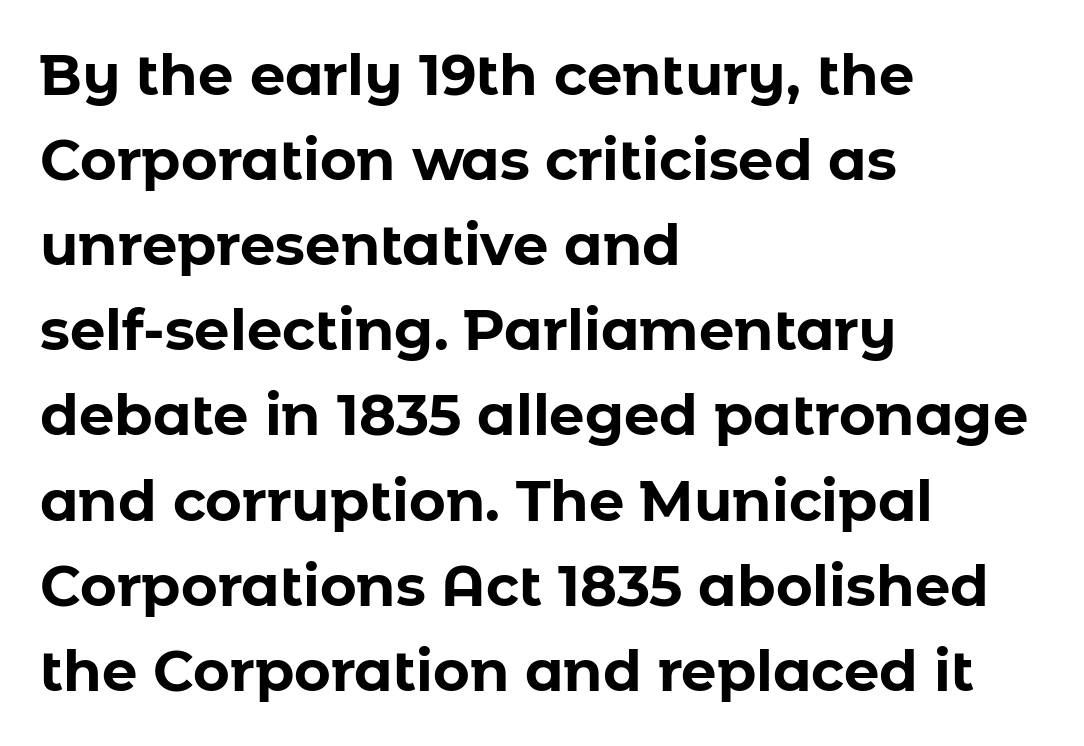
{"serif": "no", "italic": "no", "bold": "yes", "weight": "bold", "width": "normal", "stroke_contrast": "low", "x_height": "medium", "monospaced": "no", "underline": "no", "align": "left", "line_spacing": "normal", "line_spacing_ratio": 1.52, "letter_spacing": "normal", "letter_spacing_em": 0.0, "glyph_px": 56}
